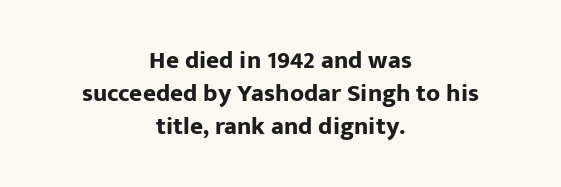
Q: Is the text bold? A: Yes.
Q: Is the text italic (slanted)? A: No, it is upright.
Q: Is the text underlined? A: No.
Q: How is the paragraph aligned? A: Centered.
Q: Is the spacing between letters normal or unusually wide? A: Normal.
Q: Is the spacing between lines tight, normal or loose? A: Normal.
